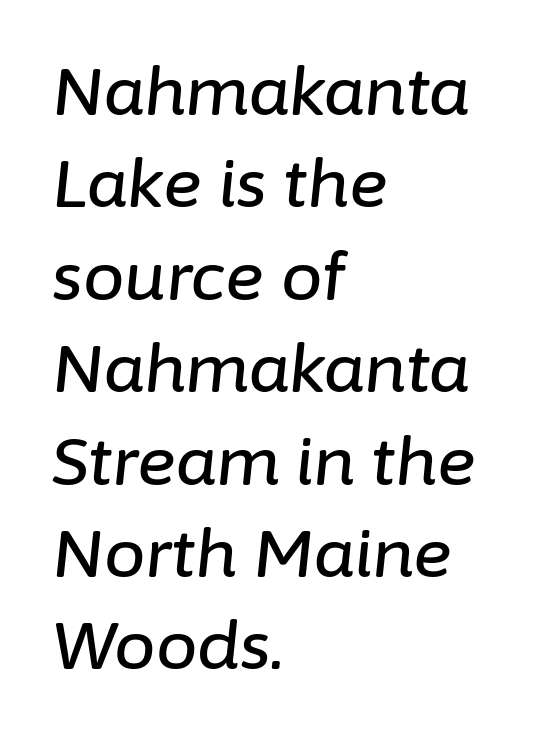
Q: Is the text italic (slanted)? A: Yes, it leans right by about 6 degrees.
Q: Is the text underlined? A: No.
Q: How is the paragraph aligned? A: Left-aligned.
Q: Is the spacing between letters normal or unusually wide? A: Normal.
Q: Is the spacing between lines tight, normal or loose? A: Normal.
Q: Width (condensed, normal, or wide)? A: Normal.
Q: Stroke contrast? A: Low.
Q: x-height? A: Medium.
Q: Monospaced? A: No.
